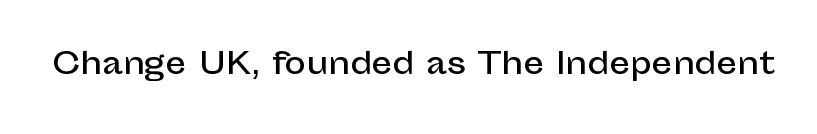
The letterforms sit shoulder to shoulder at normal distance. Vertical strokes here are truly vertical. Proportional: the letters do not fall into vertical columns. The specimen omits any rule beneath the text block's lines. Typographically, this falls in the sans-serif category.
